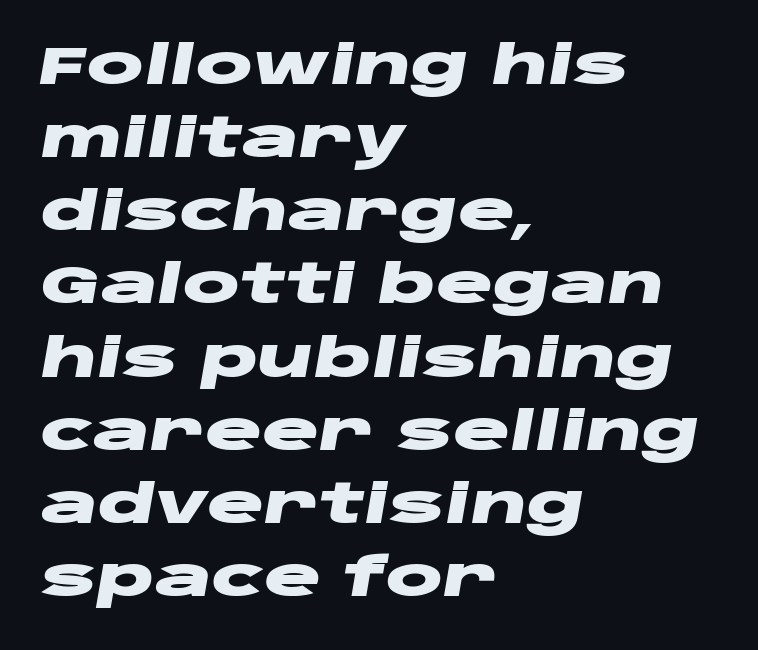
Q: Is the text bold? A: Yes.
Q: Is the text italic (slanted)? A: Yes, it leans right by about 10 degrees.
Q: Is the text underlined? A: No.
Q: How is the paragraph aligned? A: Left-aligned.
Q: Is the spacing between letters normal or unusually wide? A: Normal.
Q: Is the spacing between lines tight, normal or loose? A: Normal.
Q: Width (condensed, normal, or wide)? A: Wide.
Q: Stroke contrast? A: Low.
Q: x-height? A: Large.
Q: Monospaced? A: No.
